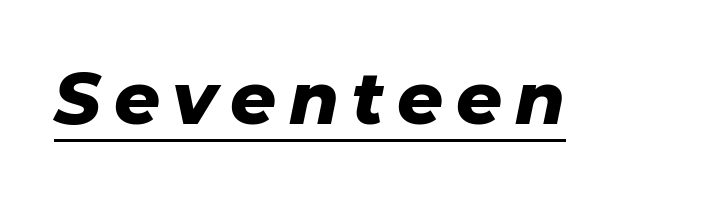
{"italic": "yes", "lean": "right", "slant_degrees": 11, "bold": "yes", "weight": "heavy", "width": "normal", "stroke_contrast": "low", "x_height": "medium", "monospaced": "no", "underline": "yes", "glyph_px": 72}
